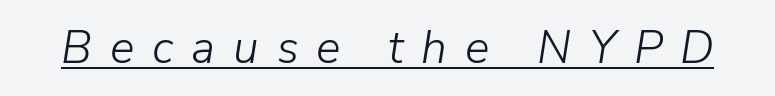
Characters are canted at an angle relative to the baseline's perpendicular. These glyphs show unthickened strokes, regular width or finer. Do the characters align in a grid? No, the font is proportional. Between one letter and the next there's a generous, obvious gap. Underlined type.
